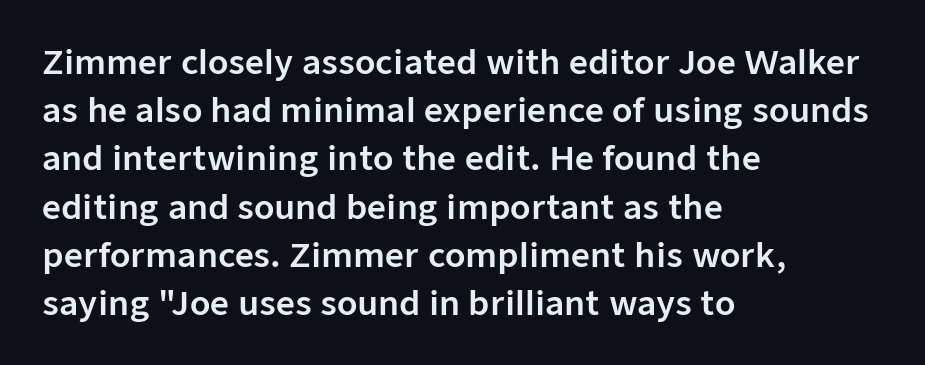
{"serif": "no", "italic": "no", "width": "normal", "stroke_contrast": "low", "x_height": "medium", "monospaced": "no", "underline": "no", "align": "left", "line_spacing": "normal", "line_spacing_ratio": 1.46, "letter_spacing": "normal", "letter_spacing_em": 0.0, "glyph_px": 33}
